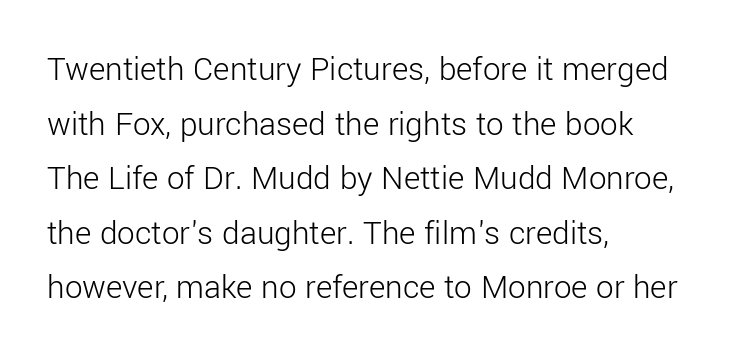
Style check: upright. Grotesque or geometric, the face here clearly has no serifs. Reading down the block, your eye returns to a fixed left position each line. The space between consecutive lines is moderate. Tracking value appears to be zero — textbook default spacing. Check the space under the baseline: it is left empty.
